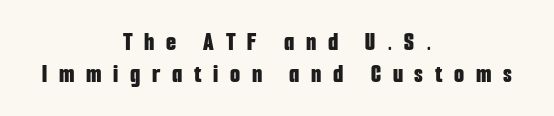
The image shows 26 px bold type, upright; set centered, line spacing 1.23x, unusually wide letter spacing (+0.45 em), not underlined.
